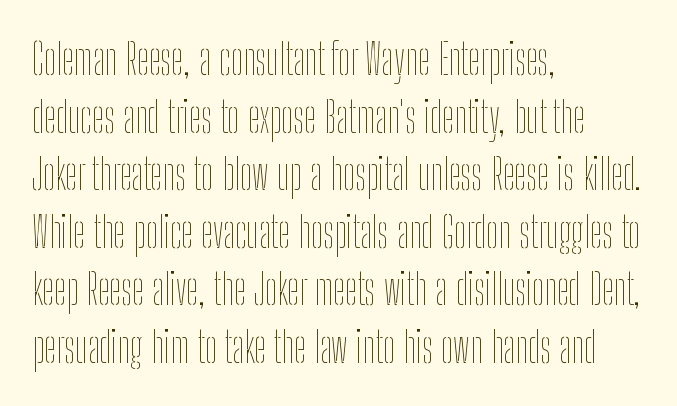
{"italic": "no", "bold": "no", "weight": "thin", "width": "condensed", "stroke_contrast": "low", "x_height": "medium", "monospaced": "no", "underline": "no", "align": "left", "line_spacing": "normal", "line_spacing_ratio": 1.34, "letter_spacing": "normal", "letter_spacing_em": 0.0, "glyph_px": 43}
